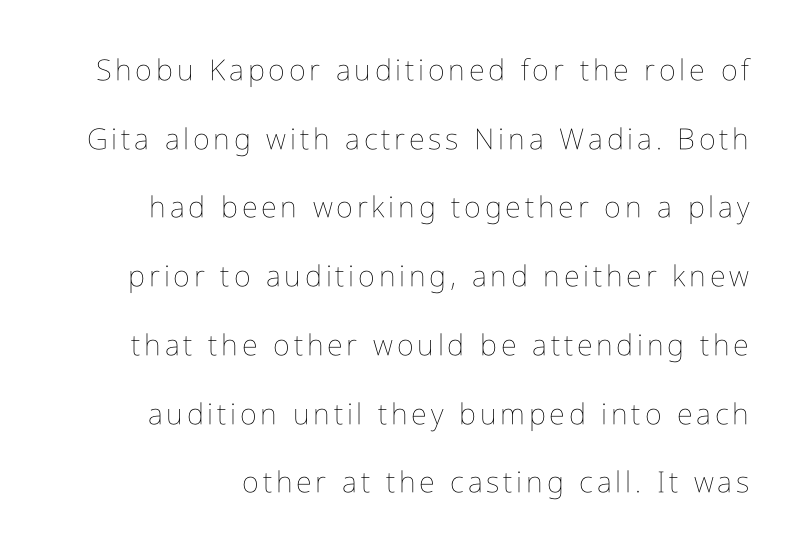
Q: Is the text bold? A: No.
Q: Is the text italic (slanted)? A: No, it is upright.
Q: Is the text underlined? A: No.
Q: Is the spacing between lines tight, normal or loose? A: Loose.
Q: Width (condensed, normal, or wide)? A: Condensed.
Q: Stroke contrast? A: Low.
Q: x-height? A: Medium.
Q: Monospaced? A: No.
